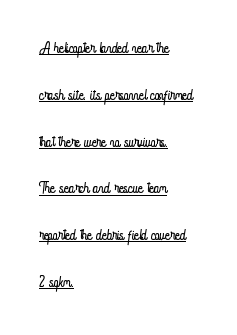
{"bold": "no", "underline": "yes", "align": "left", "line_spacing": "loose", "line_spacing_ratio": 2.23, "letter_spacing": "normal", "letter_spacing_em": 0.0, "glyph_px": 21}
